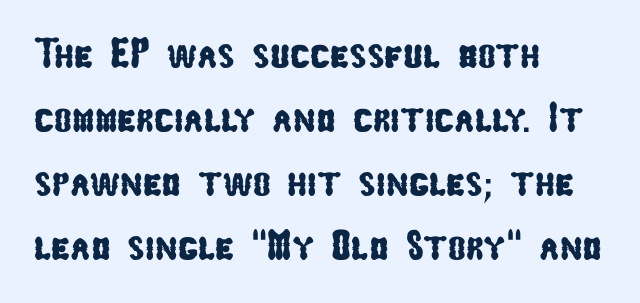
Q: Is the typeface a serif or a sans-serif typeface? A: Sans-serif.
Q: Is the text underlined? A: No.
Q: How is the paragraph aligned? A: Left-aligned.
Q: Is the spacing between letters normal or unusually wide? A: Normal.
Q: Is the spacing between lines tight, normal or loose? A: Normal.
Q: Width (condensed, normal, or wide)? A: Condensed.
Q: Stroke contrast? A: Low.
Q: x-height? A: Medium.
Q: Monospaced? A: No.
